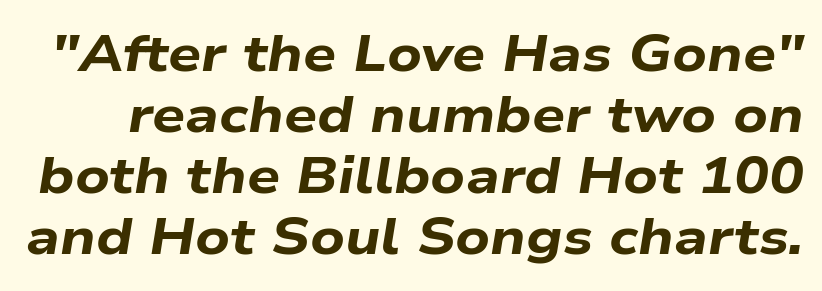
The image shows 52 px bold, wide type, italic (leaning right); set line spacing 1.17x, normal letter spacing, not underlined; low stroke contrast and a medium x-height.
